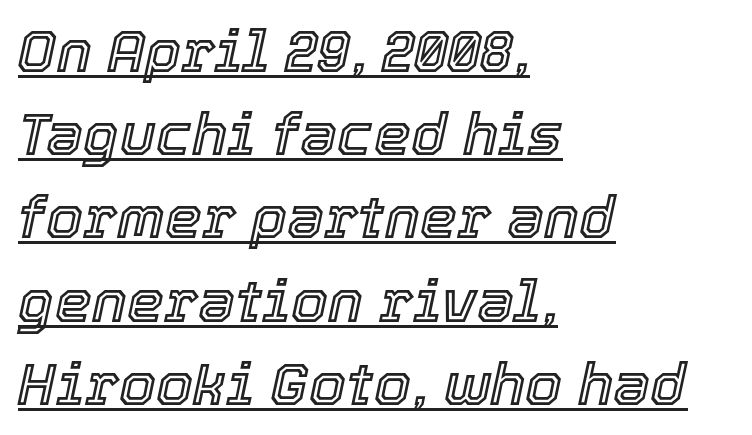
The image shows 59 px text type, italic (leaning right); set left-aligned, normal line spacing (1.41x), normal letter spacing, underlined; a medium x-height.
